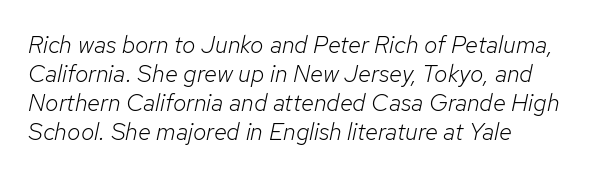
The type is set solid horizontally, with unmodified tracking. The strip under each line holds only bare page. This reads as an unemphasized weight, regular at the heaviest. Line beginnings align vertically; line endings do not. Quick note: italic.
